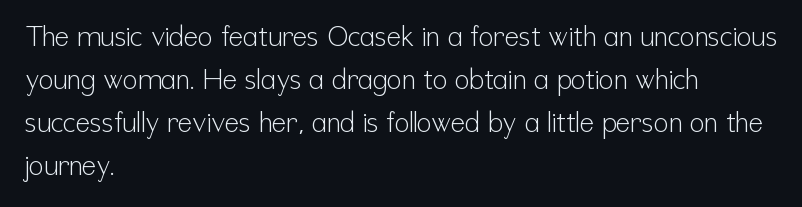
{"italic": "no", "bold": "no", "underline": "no", "align": "left", "line_spacing": "normal", "line_spacing_ratio": 1.59, "letter_spacing": "normal", "letter_spacing_em": 0.0, "glyph_px": 27}
